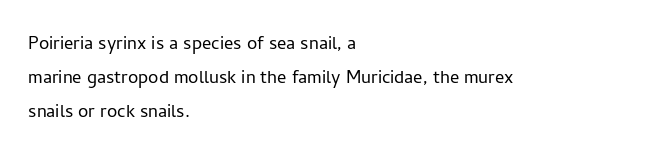
{"italic": "no", "bold": "no", "underline": "no", "align": "left", "line_spacing": "normal", "line_spacing_ratio": 1.48, "letter_spacing": "normal", "letter_spacing_em": 0.0, "glyph_px": 23}
